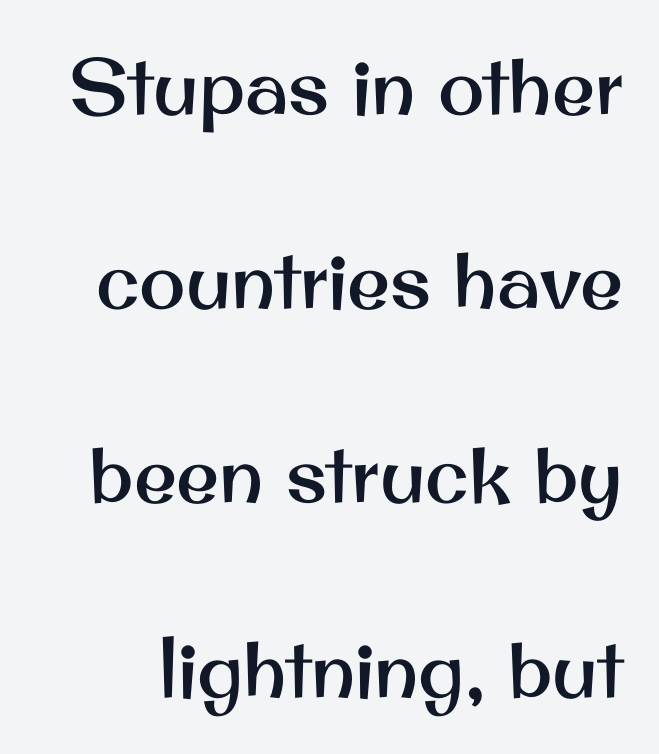
Q: Is the text italic (slanted)? A: No, it is upright.
Q: Is the typeface a serif or a sans-serif typeface? A: Sans-serif.
Q: Is the text underlined? A: No.
Q: Is the spacing between letters normal or unusually wide? A: Normal.
Q: Is the spacing between lines tight, normal or loose? A: Loose.
Q: Width (condensed, normal, or wide)? A: Normal.
Q: Stroke contrast? A: Medium.
Q: x-height? A: Small.
Q: Monospaced? A: No.
